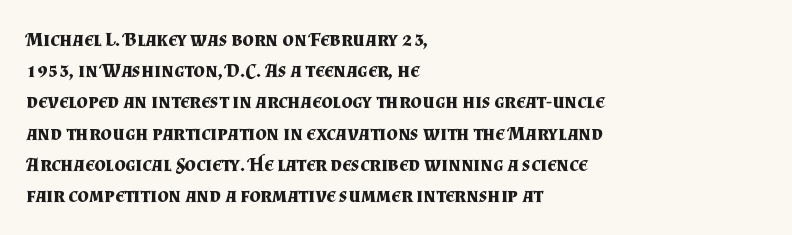
{"italic": "no", "bold": "yes", "underline": "no", "align": "left", "line_spacing": "normal", "line_spacing_ratio": 1.56, "letter_spacing": "normal", "letter_spacing_em": 0.0, "glyph_px": 20}
